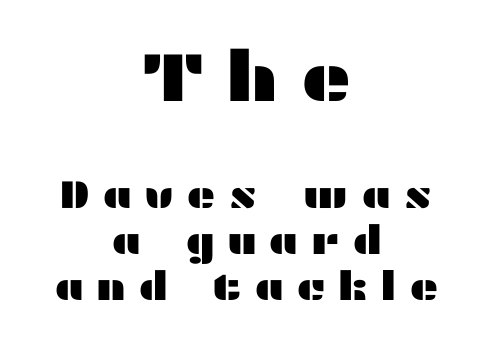
Regarding leading, the lines here are crowded together. Note the varied advance widths — an 'i' is clearly narrower than an 'm'. The baseline area is clear. Look at the tracking — it's clearly loosened, letters drifting apart. Notice how the stems are strictly vertical — no italics here. The block sitting higher on the canvas is the one with enlarged characters.
